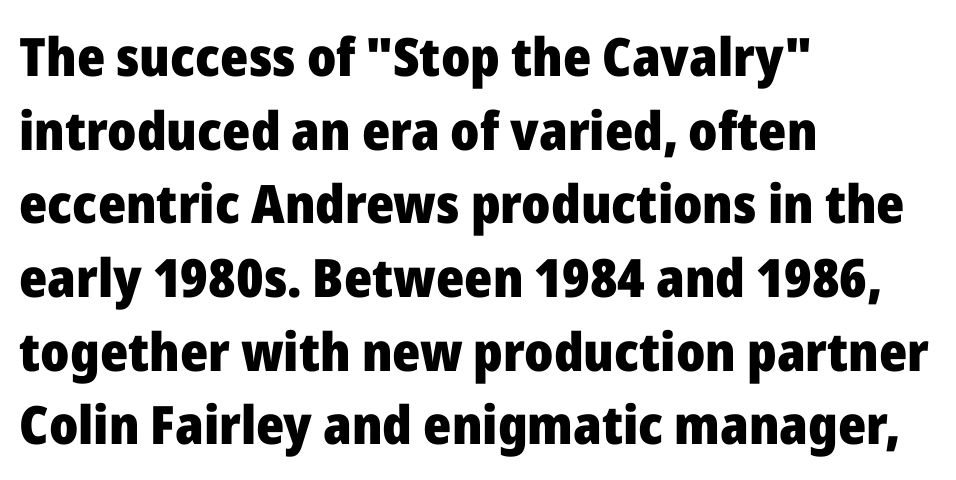
The image shows 53 px heavy sans-serif type, upright; set left-aligned, normal line spacing (1.39x), normal letter spacing, not underlined; low stroke contrast and a medium x-height.
